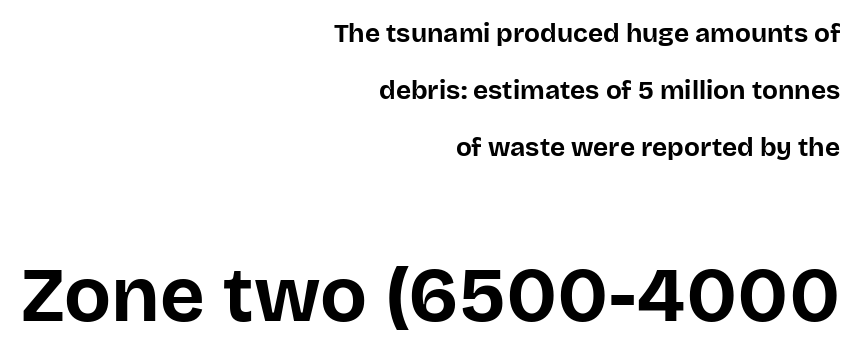
Leading: increased. Unmarked baselines from the first word to the last. If you squint, the bottom block still reads clearly — it's the larger of the two. Heft: maximum for text — a bold.
